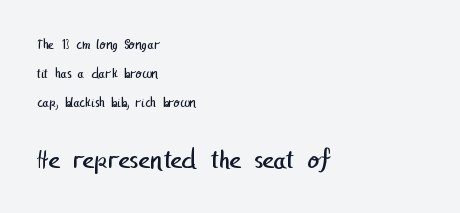
The paragraph has a hard left edge and a soft right edge. The gap between lines stays unmarked. Of the two passages, the one underneath uses the larger point size. This is sans-serif lettering, the kind often seen on screens and signage. Heaviness? Minimal to ordinary, like unemphasized prose.
